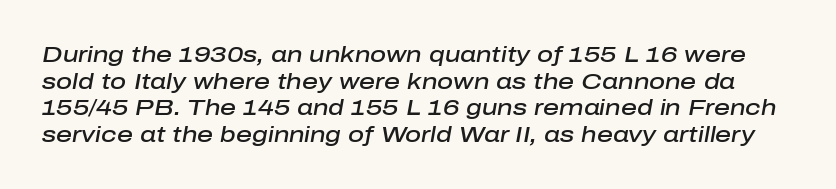
The image shows 22 px text type, italic (leaning right); set line spacing 1.21x, normal letter spacing, not underlined.
